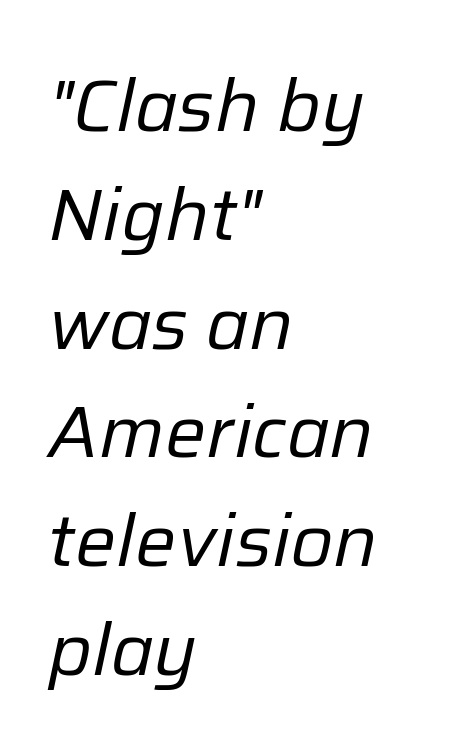
The image shows 73 px regular-weight type, italic (leaning right); set left-aligned, normal line spacing (1.49x), normal letter spacing, not underlined; low stroke contrast and a medium x-height.
